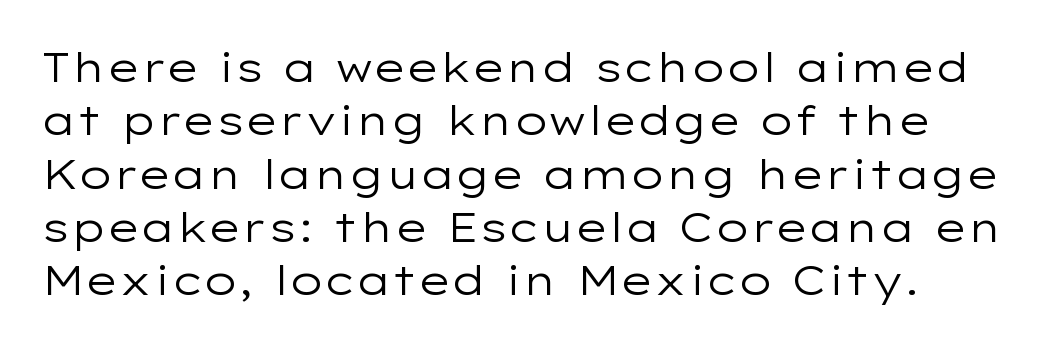
Varying glyph widths throughout — classic text-font behaviour. Check where the strokes stop: nothing finishes them off — pure sans. Letter spacing: default. Stems here are at most as thick as an everyday book face. Is the block centered? No — it sits flush against the left margin.
